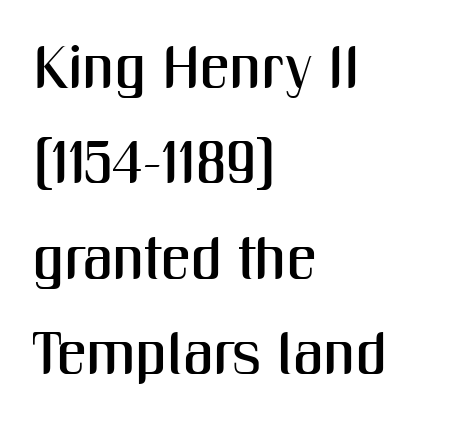
{"serif": "no", "italic": "no", "width": "condensed", "stroke_contrast": "medium", "x_height": "medium", "monospaced": "no", "underline": "no", "align": "left", "line_spacing": "normal", "line_spacing_ratio": 1.59, "letter_spacing": "normal", "letter_spacing_em": 0.0, "glyph_px": 60}
